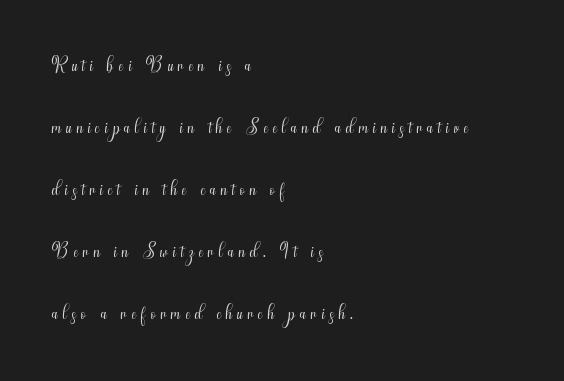
{"serif": "no", "bold": "no", "weight": "light", "width": "condensed", "stroke_contrast": "medium", "x_height": "small", "monospaced": "no", "underline": "no", "align": "left", "line_spacing": "loose", "line_spacing_ratio": 2.21, "glyph_px": 28}
